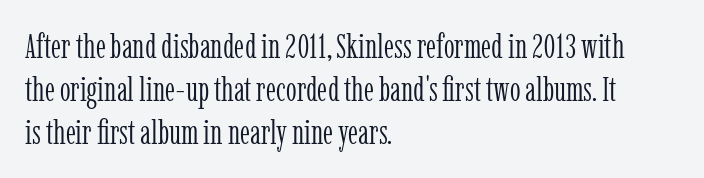
{"serif": "yes", "italic": "no", "bold": "no", "weight": "light", "width": "condensed", "stroke_contrast": "low", "x_height": "medium", "monospaced": "no", "underline": "no", "align": "left", "line_spacing": "normal", "line_spacing_ratio": 1.26, "letter_spacing": "normal", "letter_spacing_em": 0.0, "glyph_px": 34}
